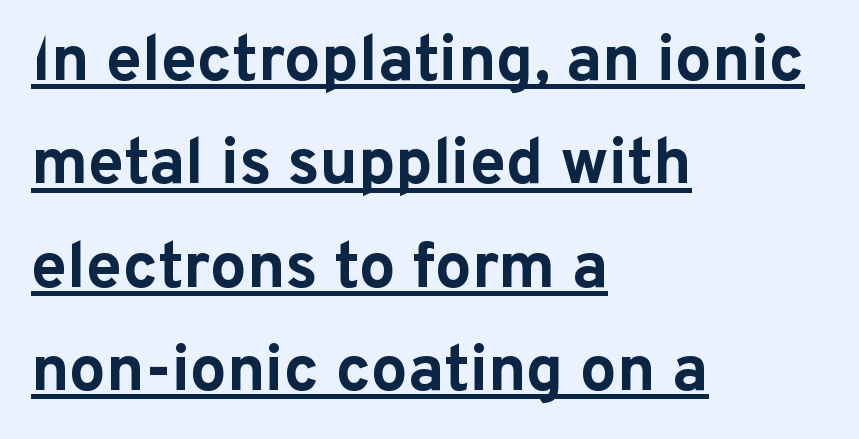
Q: Is the text bold? A: Yes.
Q: Is the text italic (slanted)? A: No, it is upright.
Q: Is the typeface a serif or a sans-serif typeface? A: Sans-serif.
Q: Is the text underlined? A: Yes.
Q: How is the paragraph aligned? A: Left-aligned.
Q: Is the spacing between letters normal or unusually wide? A: Normal.
Q: Is the spacing between lines tight, normal or loose? A: Normal.
Q: Width (condensed, normal, or wide)? A: Normal.
Q: Stroke contrast? A: Low.
Q: x-height? A: Medium.
Q: Monospaced? A: No.
